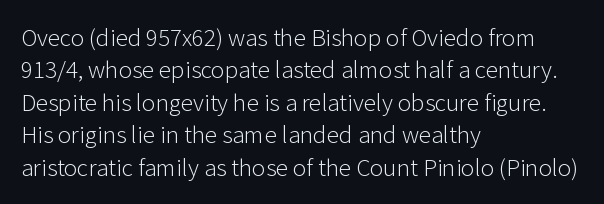
The image shows 25 px text type, upright; set left-aligned, normal line spacing (1.3x), normal letter spacing, not underlined.
